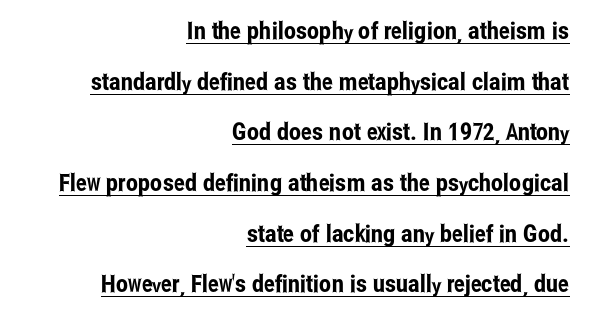
Q: Is the text italic (slanted)? A: No, it is upright.
Q: Is the text underlined? A: Yes.
Q: How is the paragraph aligned? A: Right-aligned.
Q: Is the spacing between letters normal or unusually wide? A: Normal.
Q: Is the spacing between lines tight, normal or loose? A: Loose.
